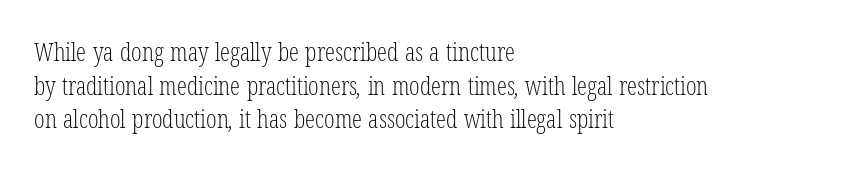
This reads as an unemphasized weight, regular at the heaviest. Honestly, the row spacing looks completely unremarkable. The paragraph shown leans on its left margin. The passage shown has conventional tracking throughout. Descenders hang freely into open space.
